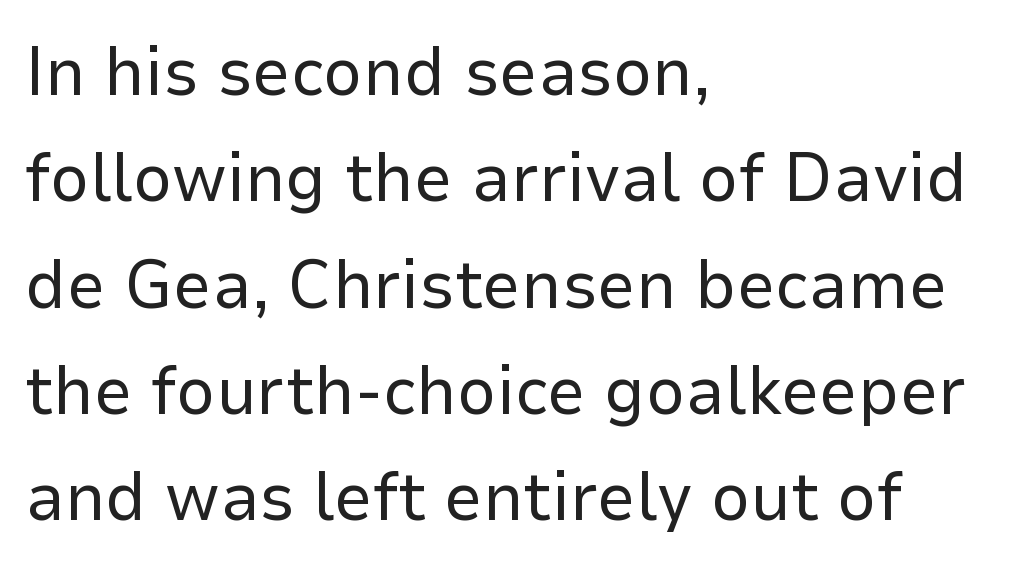
Q: Is the text bold? A: No.
Q: Is the text italic (slanted)? A: No, it is upright.
Q: Is the typeface a serif or a sans-serif typeface? A: Sans-serif.
Q: Is the text underlined? A: No.
Q: How is the paragraph aligned? A: Left-aligned.
Q: Is the spacing between letters normal or unusually wide? A: Normal.
Q: Is the spacing between lines tight, normal or loose? A: Normal.
Q: Width (condensed, normal, or wide)? A: Normal.
Q: Stroke contrast? A: Low.
Q: x-height? A: Medium.
Q: Monospaced? A: No.
